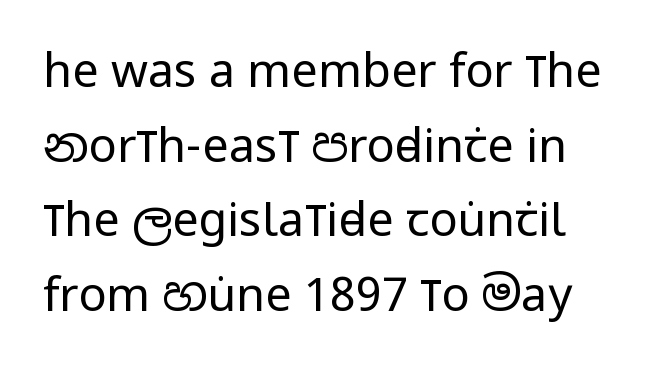
{"serif": "no", "italic": "no", "bold": "no", "weight": "regular", "width": "condensed", "stroke_contrast": "low", "x_height": "large", "monospaced": "no", "underline": "no", "line_spacing": "normal", "line_spacing_ratio": 1.59, "letter_spacing": "normal", "letter_spacing_em": 0.0, "glyph_px": 47}
